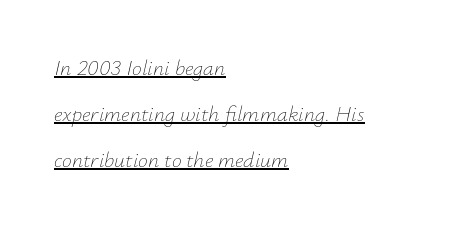
The image shows 22 px text type, italic (leaning right); set left-aligned, loose line spacing (2.08x), normal letter spacing, underlined.
